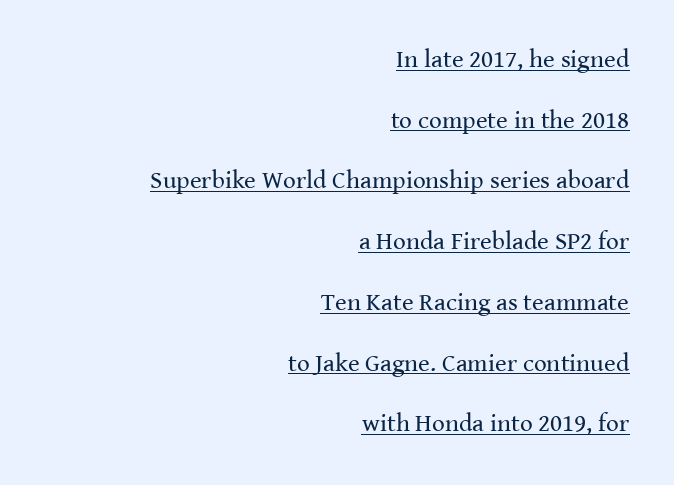
Regarding leading, the lines here are spaced well apart. Underline: present. Visually the block forms a straight wall on the right and a jagged coastline on the left. Characters follow at the spacing the type designer built in. You can tell it's not italic because the verticals are truly vertical. Stroke mass is kept to a normal reading level or below.
